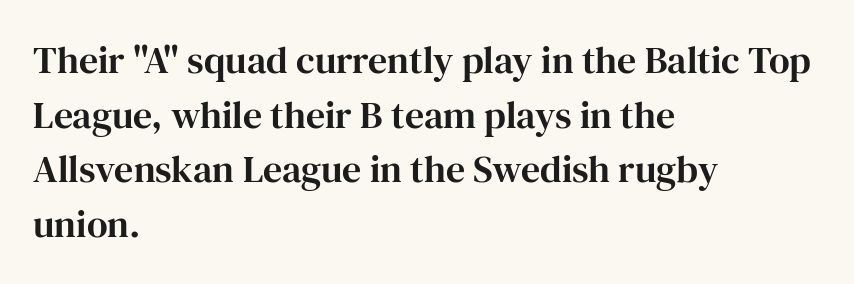
The image shows 38 px serif type, upright; set left-aligned, normal line spacing (1.44x), normal letter spacing, not underlined; high stroke contrast and a medium x-height.
